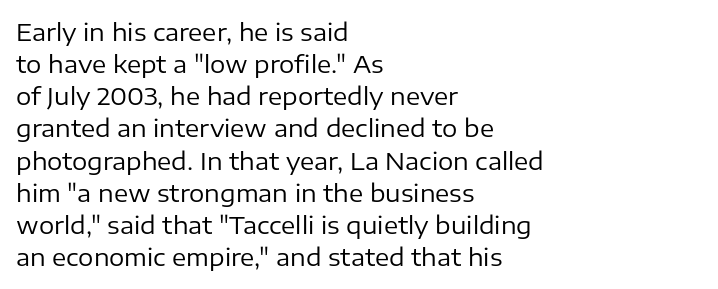
{"italic": "no", "bold": "no", "underline": "no", "align": "left", "line_spacing": "normal", "line_spacing_ratio": 1.34, "letter_spacing": "normal", "letter_spacing_em": 0.0, "glyph_px": 24}
